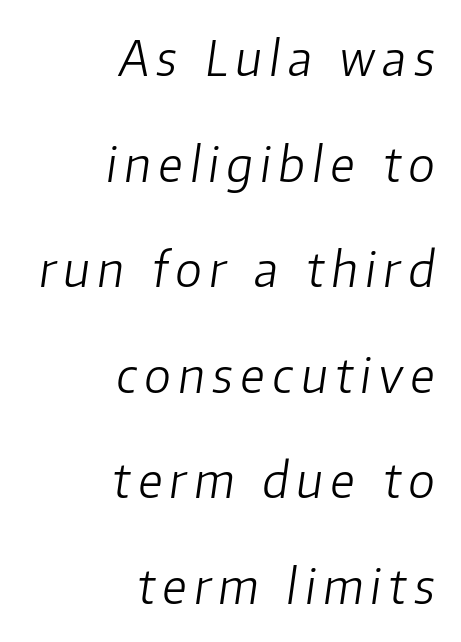
{"italic": "yes", "lean": "right", "slant_degrees": 8, "bold": "no", "weight": "light", "width": "normal", "stroke_contrast": "low", "x_height": "medium", "monospaced": "no", "underline": "no", "align": "right", "line_spacing": "loose", "line_spacing_ratio": 2.2, "glyph_px": 48}
